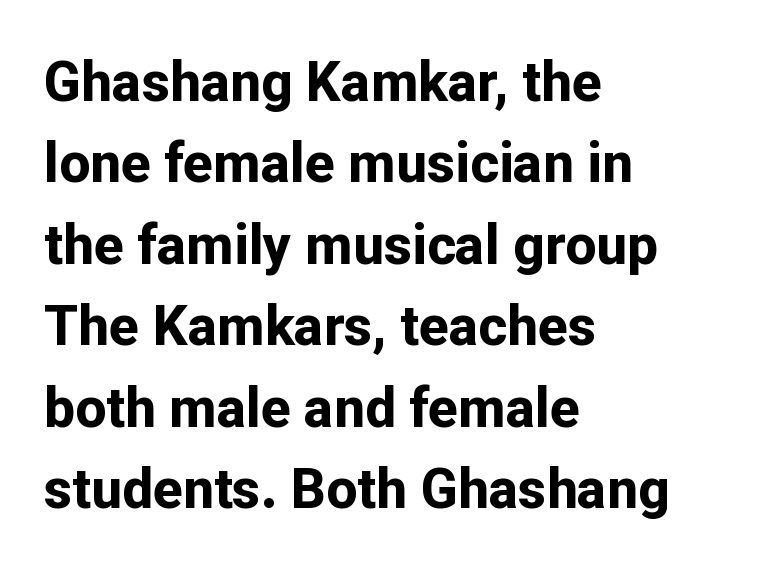
{"serif": "no", "italic": "no", "bold": "yes", "weight": "bold", "width": "normal", "stroke_contrast": "low", "x_height": "medium", "monospaced": "no", "underline": "no", "align": "left", "line_spacing": "normal", "line_spacing_ratio": 1.48, "letter_spacing": "normal", "letter_spacing_em": 0.0, "glyph_px": 55}
